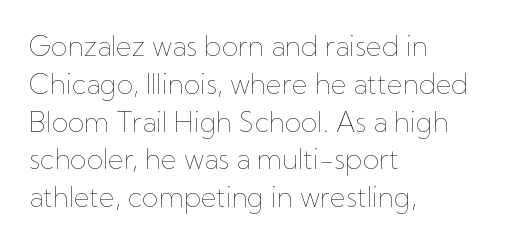
{"italic": "no", "bold": "no", "underline": "no", "align": "left", "line_spacing": "normal", "line_spacing_ratio": 1.4, "letter_spacing": "normal", "letter_spacing_em": 0.0, "glyph_px": 27}
